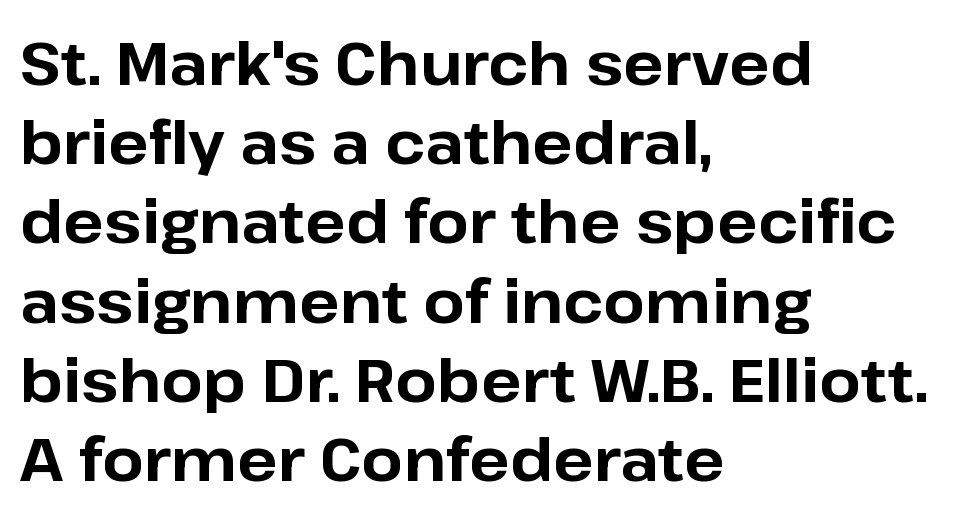
{"serif": "no", "italic": "no", "bold": "yes", "weight": "bold", "width": "normal", "stroke_contrast": "low", "x_height": "medium", "monospaced": "no", "underline": "no", "align": "left", "line_spacing": "normal", "line_spacing_ratio": 1.32, "letter_spacing": "normal", "letter_spacing_em": 0.0, "glyph_px": 60}
